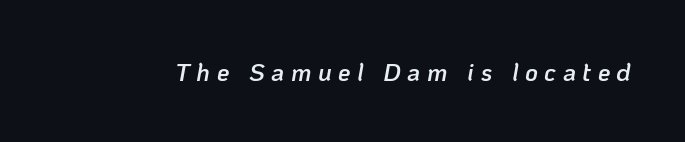
The letterforms stand isolated, each surrounded by extra space. The font is running at a semibold setting, under full bold. Clear beneath every line of the passage. The specimen reads as italic at a glance.
